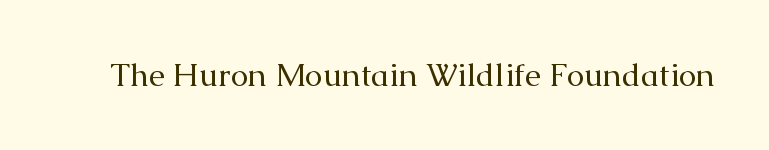
The image shows 32 px regular-weight serif type, upright; set normal letter spacing, not underlined; medium stroke contrast and a medium x-height.
